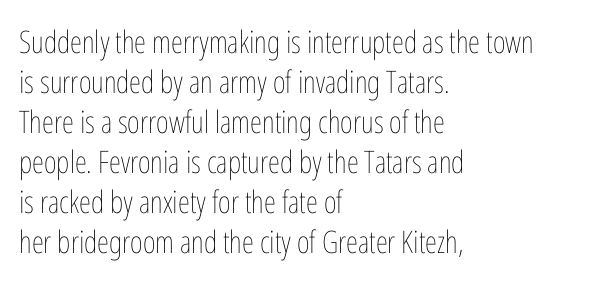
The image shows 31 px thin, condensed type, upright; set left-aligned, normal line spacing (1.29x), normal letter spacing, not underlined; low stroke contrast and a medium x-height.
